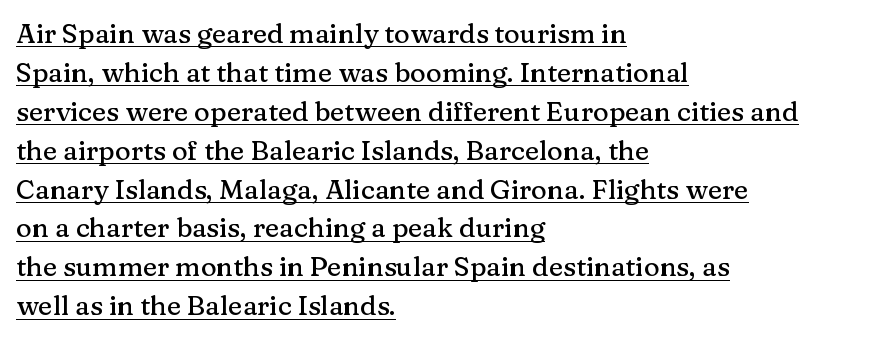
Is the block centered? No — it sits flush against the left margin. If you drew a line through each stem, it would be perfectly vertical. A baseline rule has been typeset under these characters. Is there much room between lines? A standard amount, neither cramped nor airy.
